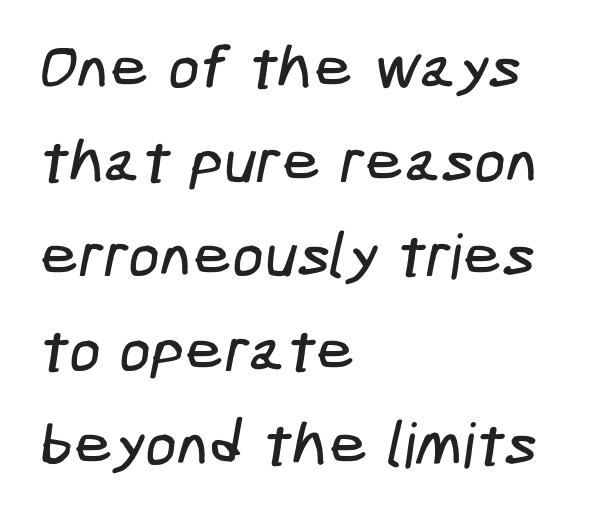
Q: Is the typeface a serif or a sans-serif typeface? A: Sans-serif.
Q: Is the text underlined? A: No.
Q: How is the paragraph aligned? A: Left-aligned.
Q: Is the spacing between letters normal or unusually wide? A: Normal.
Q: Is the spacing between lines tight, normal or loose? A: Normal.
Q: Width (condensed, normal, or wide)? A: Condensed.
Q: Stroke contrast? A: Low.
Q: x-height? A: Medium.
